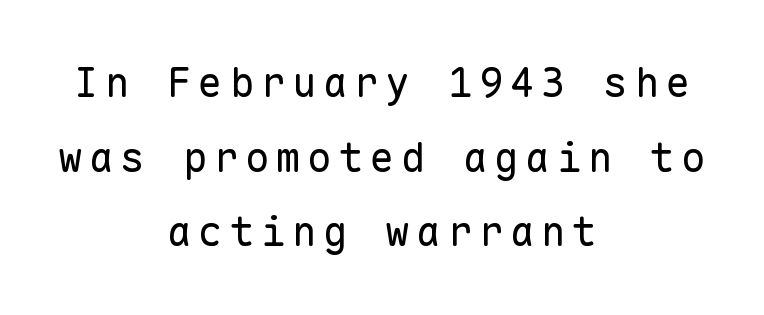
The paragraph shown floats in the horizontal middle. Ordinary non-slanted type is in use. Weight: in the light-to-regular range. In terms of letterform style, serifs are entirely absent. The specimen omits any rule beneath the text block's lines. Note the uniform advance width — an 'i' takes as much space as an 'm'.
